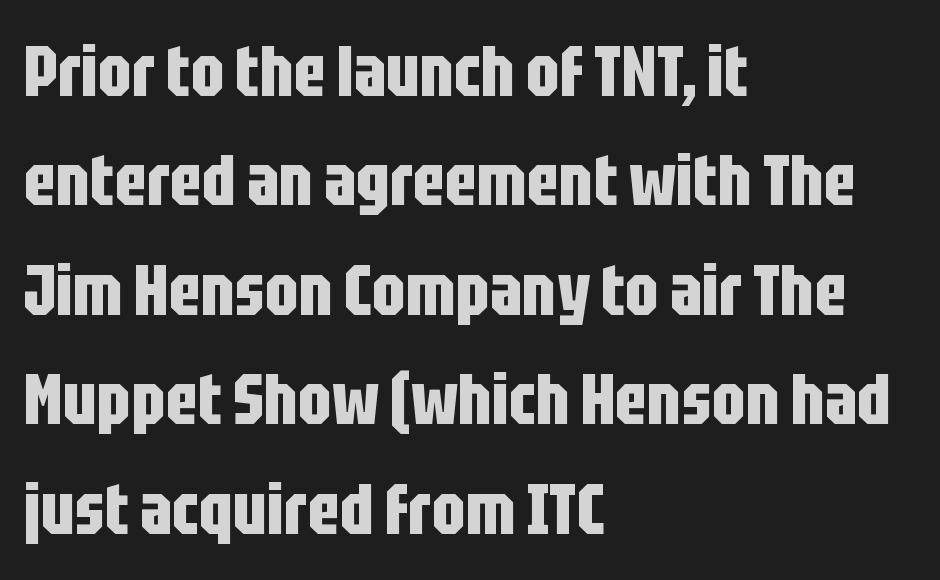
The image shows 72 px bold, condensed sans-serif type, upright; set left-aligned, normal line spacing (1.52x), normal letter spacing, not underlined; low stroke contrast and a large x-height.
